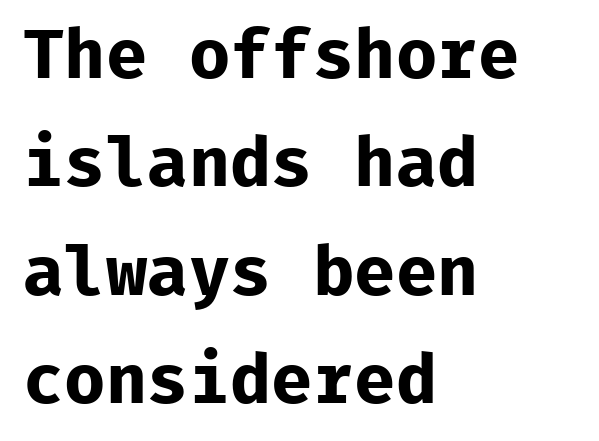
Q: Is the text bold? A: Yes.
Q: Is the text italic (slanted)? A: No, it is upright.
Q: Is the typeface a serif or a sans-serif typeface? A: Sans-serif.
Q: Is the text underlined? A: No.
Q: How is the paragraph aligned? A: Left-aligned.
Q: Is the spacing between letters normal or unusually wide? A: Normal.
Q: Is the spacing between lines tight, normal or loose? A: Normal.
Q: Width (condensed, normal, or wide)? A: Normal.
Q: Stroke contrast? A: Low.
Q: x-height? A: Medium.
Q: Monospaced? A: Yes.
